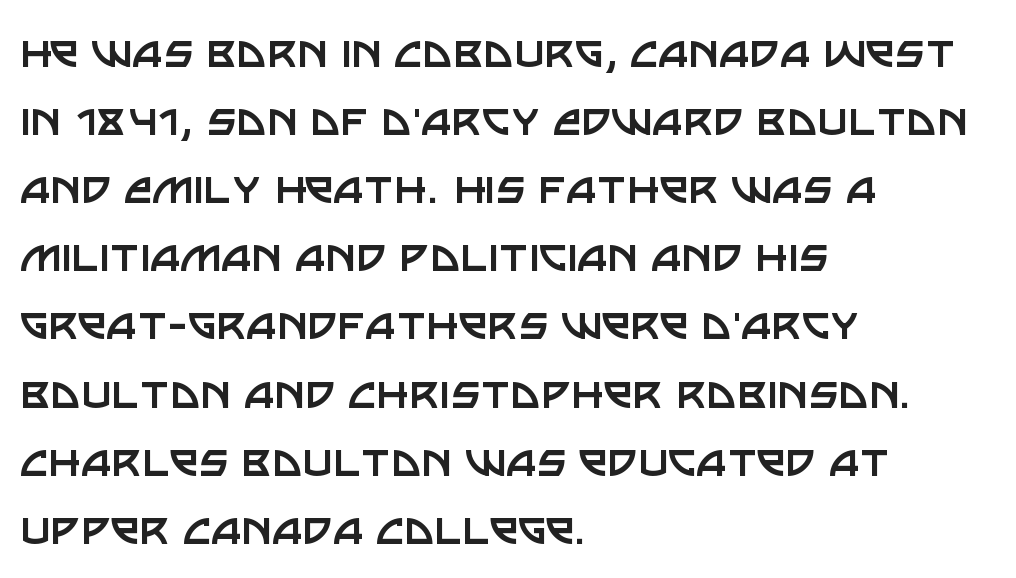
{"serif": "no", "italic": "no", "bold": "no", "weight": "regular", "width": "normal", "stroke_contrast": "low", "x_height": "large", "monospaced": "no", "underline": "no", "align": "left", "line_spacing": "normal", "line_spacing_ratio": 1.31, "letter_spacing": "normal", "letter_spacing_em": 0.0, "glyph_px": 52}
